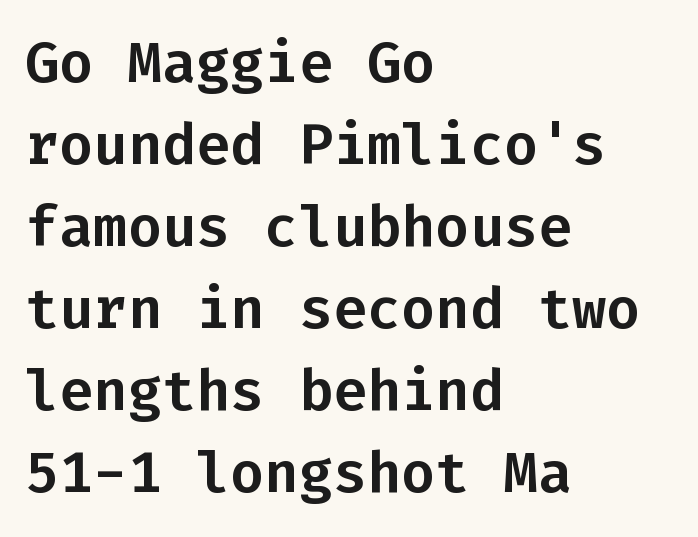
Q: Is the text italic (slanted)? A: No, it is upright.
Q: Is the typeface a serif or a sans-serif typeface? A: Sans-serif.
Q: Is the text underlined? A: No.
Q: How is the paragraph aligned? A: Left-aligned.
Q: Is the spacing between letters normal or unusually wide? A: Normal.
Q: Is the spacing between lines tight, normal or loose? A: Normal.
Q: Width (condensed, normal, or wide)? A: Normal.
Q: Stroke contrast? A: Low.
Q: x-height? A: Medium.
Q: Monospaced? A: Yes.
